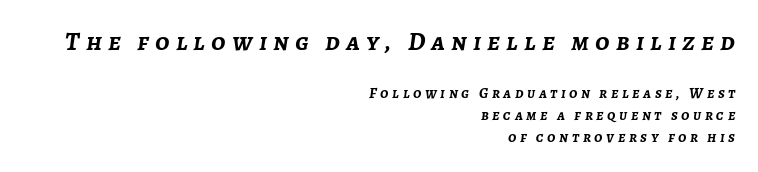
The image shows 26 px bold type, italic (leaning right); set right-aligned, normal line spacing (1.47x), unusually wide letter spacing (+0.24 em), not underlined; the first (top) block is 1.73x larger.
